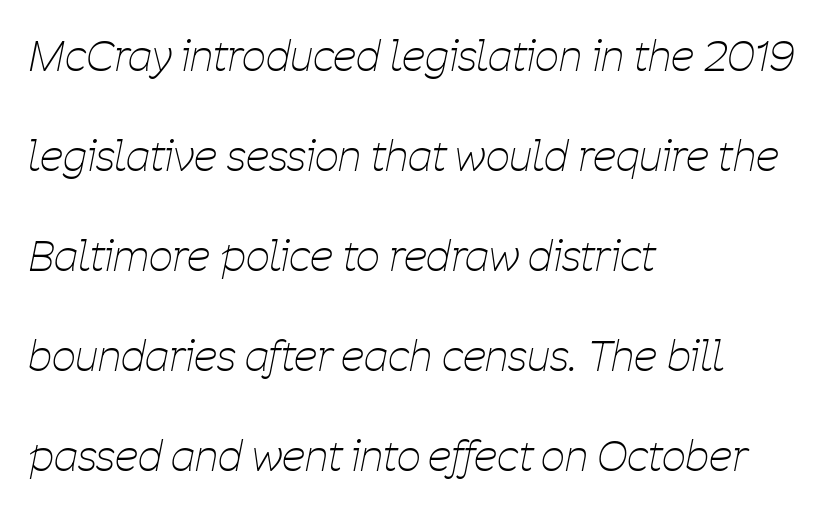
Visually the block forms a straight wall on the left and a jagged coastline on the right. Is this a fixed-width face? No — the glyphs have proportional, varying widths. Decoration check: the copy has no underline. Each word holds together tightly as a unit, with standard inter-letter gaps. A typesetter would call this leading open, well beyond the default.
